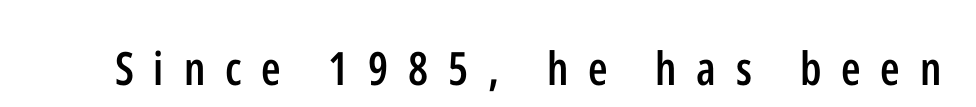
The image shows 46 px semibold, condensed sans-serif type, upright; set unusually wide letter spacing (+0.43 em), not underlined; low stroke contrast and a medium x-height.
